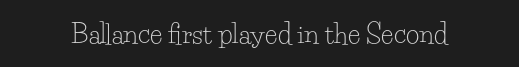
Q: Is the text bold? A: No.
Q: Is the text italic (slanted)? A: No, it is upright.
Q: Is the text underlined? A: No.
Q: Is the spacing between letters normal or unusually wide? A: Normal.
